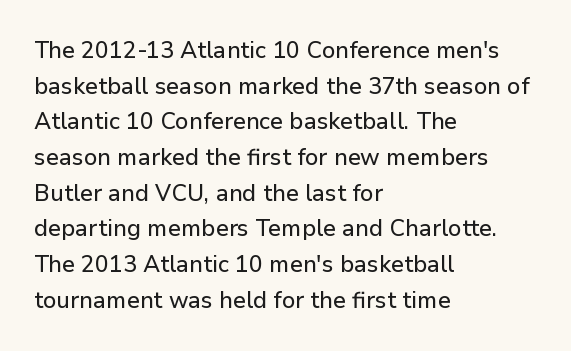
The image shows 23 px text type, upright; set left-aligned, normal line spacing (1.55x), normal letter spacing, not underlined.
